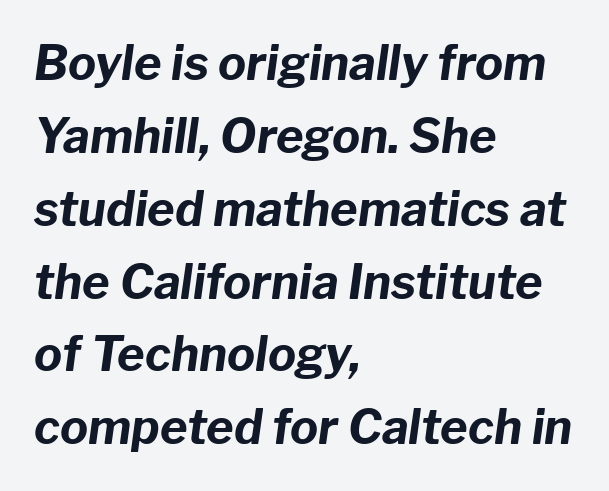
These lines sit exactly where default settings would place them. Tall strokes in this sample are angled rather than plumb. The face used here has the dense, thick strokes of a bold. Descender tails drop into unmarked territory. Teacher's note: observe the even left margin — that is flush-left alignment.
